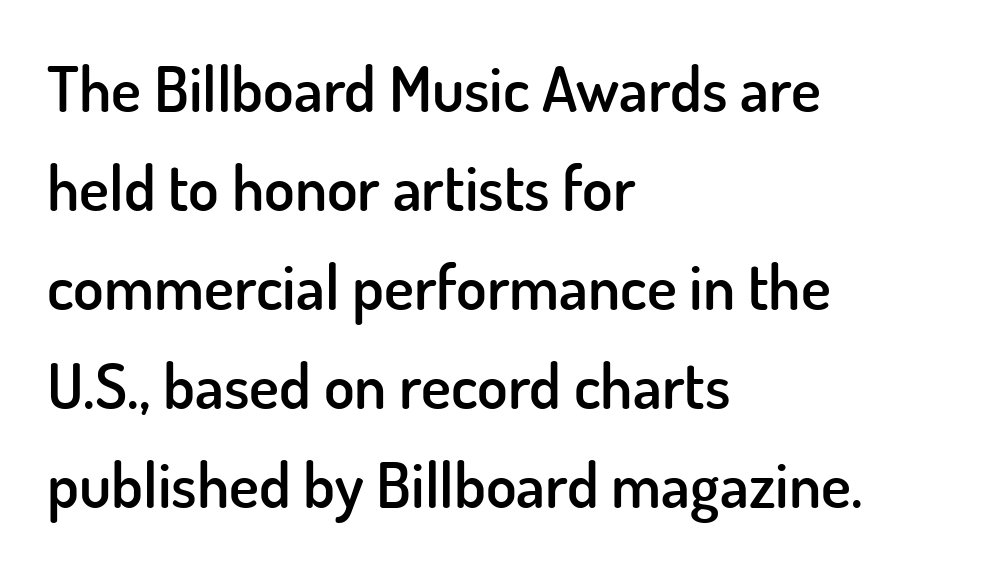
Q: Is the text bold? A: Semi-bold.
Q: Is the text italic (slanted)? A: No, it is upright.
Q: Is the typeface a serif or a sans-serif typeface? A: Sans-serif.
Q: Is the text underlined? A: No.
Q: How is the paragraph aligned? A: Left-aligned.
Q: Is the spacing between letters normal or unusually wide? A: Normal.
Q: Is the spacing between lines tight, normal or loose? A: Normal.
Q: Width (condensed, normal, or wide)? A: Normal.
Q: Stroke contrast? A: Low.
Q: x-height? A: Small.
Q: Monospaced? A: No.
